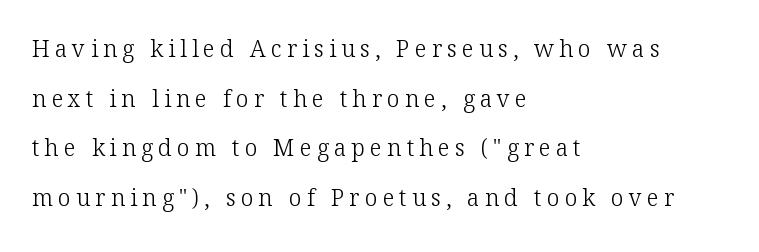
Descender tails drop into unmarked territory. Does the leading feel generous? Absolutely, it's lavish. Weight: in the light-to-regular range. The tracking reads as deliberately expanded to a designer's eye. The letters stand upright; this is a roman face.
